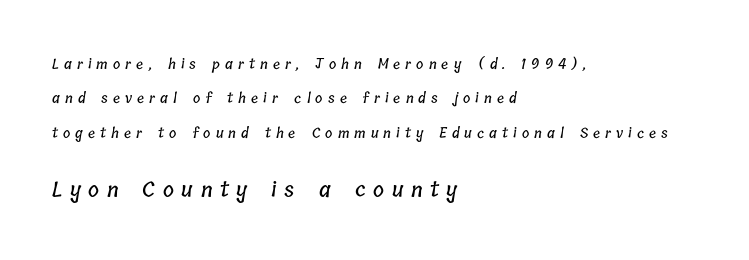
Q: Is the text underlined? A: No.
Q: How is the paragraph aligned? A: Left-aligned.
Q: Is the spacing between letters normal or unusually wide? A: Unusually wide.
Q: Is the spacing between lines tight, normal or loose? A: Loose.
Q: Which block of text is set in a larger size, the first (top) or the second (bottom)? A: The second (bottom) one.
